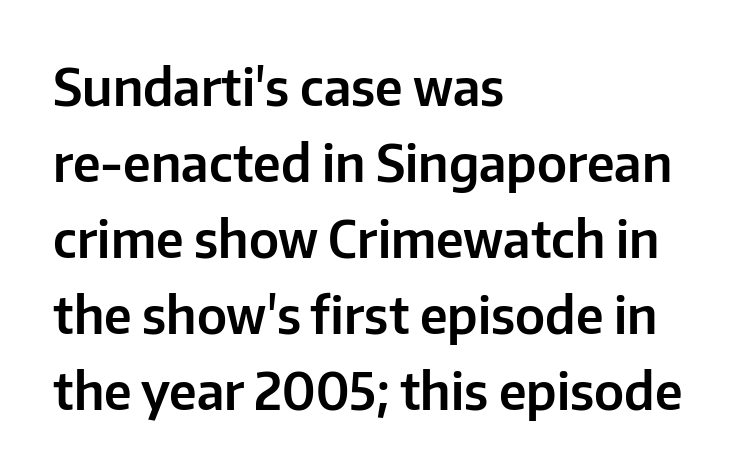
The vertical gap from one line to the next is medium. Nothing unusual about the tracking: characters are spaced as the font intends. The rendering uses natural spacing where letterforms have individual widths. The gap between lines stays unmarked. Regarding serifs, this sample does without them.
